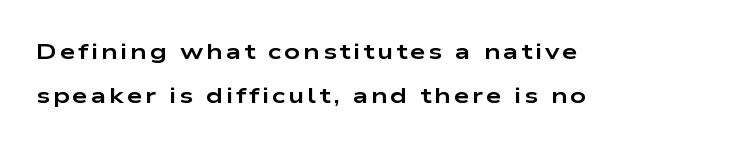
Q: Is the text bold? A: Yes.
Q: Is the text italic (slanted)? A: No, it is upright.
Q: Is the text underlined? A: No.
Q: How is the paragraph aligned? A: Left-aligned.
Q: Is the spacing between lines tight, normal or loose? A: Loose.
